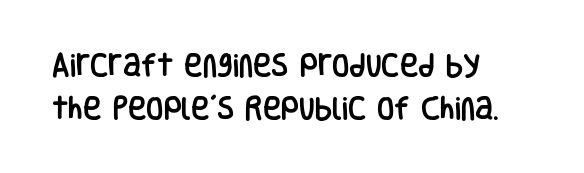
Q: Is the text italic (slanted)? A: No, it is upright.
Q: Is the text underlined? A: No.
Q: How is the paragraph aligned? A: Left-aligned.
Q: Is the spacing between letters normal or unusually wide? A: Normal.
